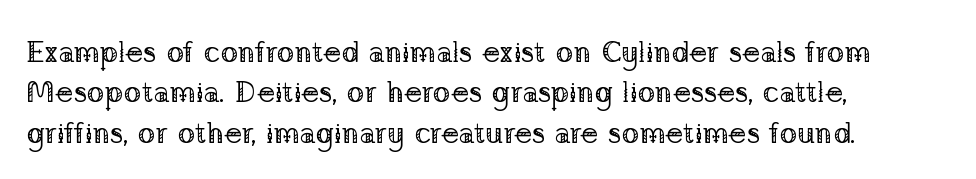
Q: Is the text bold? A: No.
Q: Is the text italic (slanted)? A: No, it is upright.
Q: Is the typeface a serif or a sans-serif typeface? A: Serif.
Q: Is the text underlined? A: No.
Q: How is the paragraph aligned? A: Left-aligned.
Q: Is the spacing between letters normal or unusually wide? A: Normal.
Q: Is the spacing between lines tight, normal or loose? A: Normal.
Q: Width (condensed, normal, or wide)? A: Normal.
Q: Stroke contrast? A: Low.
Q: x-height? A: Medium.
Q: Monospaced? A: No.
